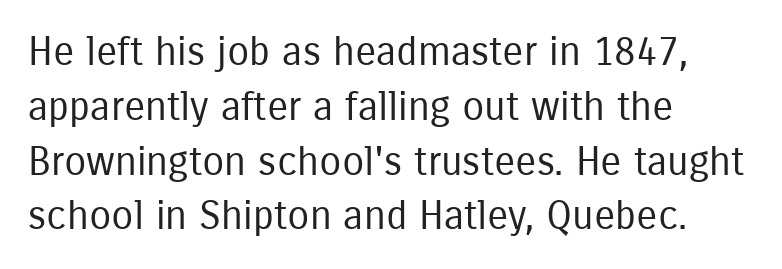
The image shows 40 px regular-weight, condensed sans-serif type, upright; set left-aligned, normal line spacing (1.37x), normal letter spacing, not underlined; low stroke contrast and a medium x-height.
